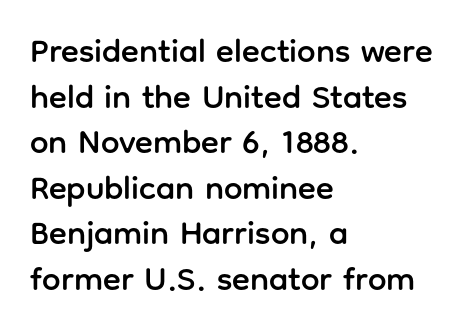
The image shows 33 px sans-serif type, upright; set left-aligned, normal line spacing (1.38x), normal letter spacing, not underlined; low stroke contrast and a medium x-height.
